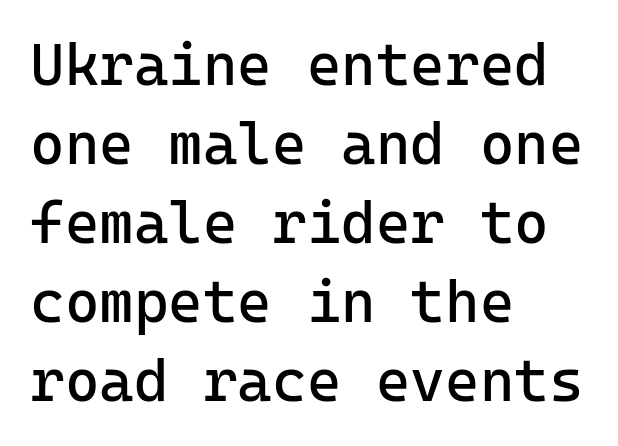
{"serif": "no", "italic": "no", "bold": "no", "weight": "regular", "width": "normal", "stroke_contrast": "low", "x_height": "medium", "monospaced": "yes", "underline": "no", "align": "left", "line_spacing": "normal", "line_spacing_ratio": 1.34, "letter_spacing": "normal", "letter_spacing_em": 0.0, "glyph_px": 59}
